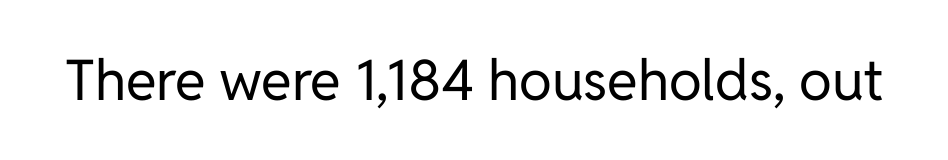
{"serif": "no", "italic": "no", "bold": "no", "weight": "regular", "width": "normal", "stroke_contrast": "low", "x_height": "medium", "monospaced": "no", "underline": "no", "letter_spacing": "normal", "letter_spacing_em": 0.0, "glyph_px": 56}
